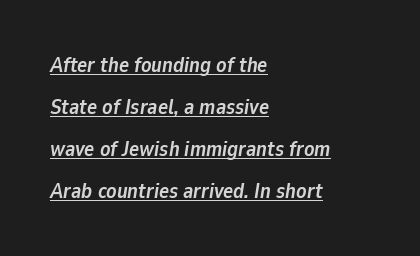
The font is running at its bold setting. How are the letters spaced? Ordinarily, with no added tracking. The passage shown stacks its lines with a broad gap. An italicized treatment has been applied to the whole sample.
